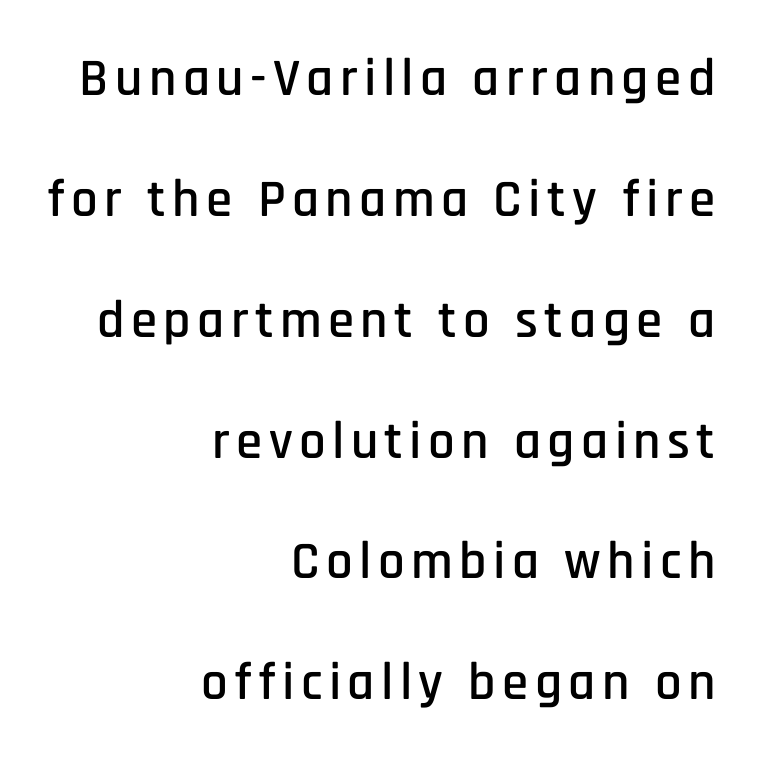
Letterform terminals end flat and unadorned throughout the passage. The space between consecutive lines is lavish. Spacing verdict: proportional, widths tailored to each character. Upright lettering throughout. A bare baseline throughout the passage.
